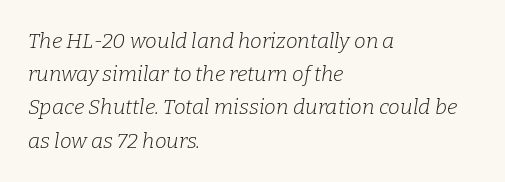
Quick note: italic. Line beginnings align vertically; line endings do not. Caption: standard tracking, unaltered. Vertical stems look standard width or narrower in stroke.
